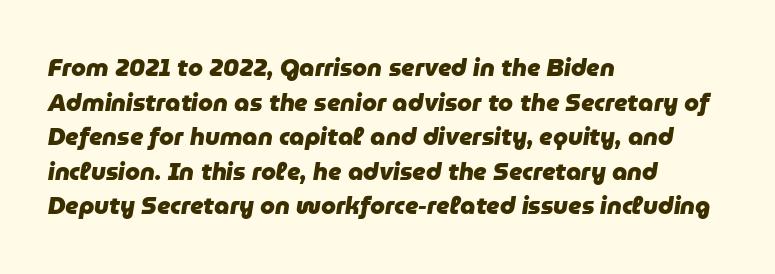
One-word summary of the alignment: left. The glyphs look as if they've been sheared to an angle. A dark, heavy texture on the line: the type is bold. The zone under the glyphs is completely vacant. A typesetter would call this zero additional tracking.
